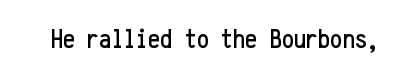
This rendering leaves character spacing at its baseline value. Has an underline been added? It has not. No italicization has been applied; the sample stays upright.
